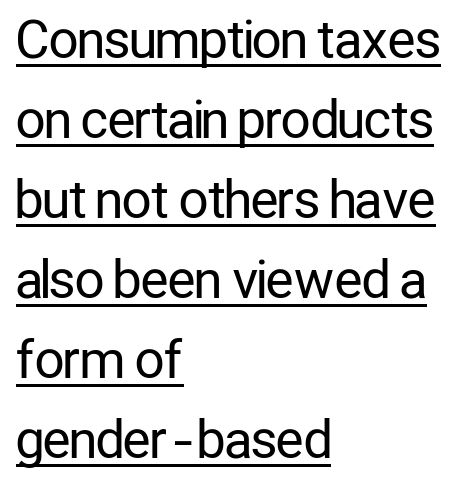
Posture: vertical. What kind of face is this? One without serifs — a sans. Which margin do the lines hug? The left one — the right edge is uneven. Counters stay open thanks to moderate or lighter strokes. The gaps between neighbouring characters are ordinary and unremarkable. What's the leading like? Ordinary, nothing unusual.
